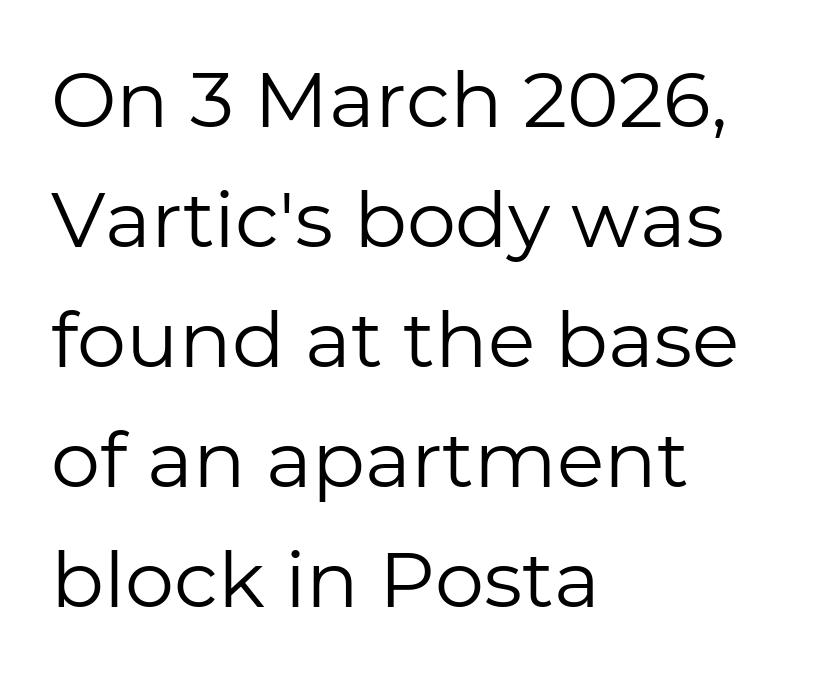
Normally led — the rows are evenly, conventionally spaced. Unbolded letterforms with no extra heft. The rendering keeps characters at their native spacing. The text block is weighted toward the left margin, trailing off unevenly rightward. Ordinary non-slanted type is in use. Spacing verdict: proportional, widths tailored to each character.
